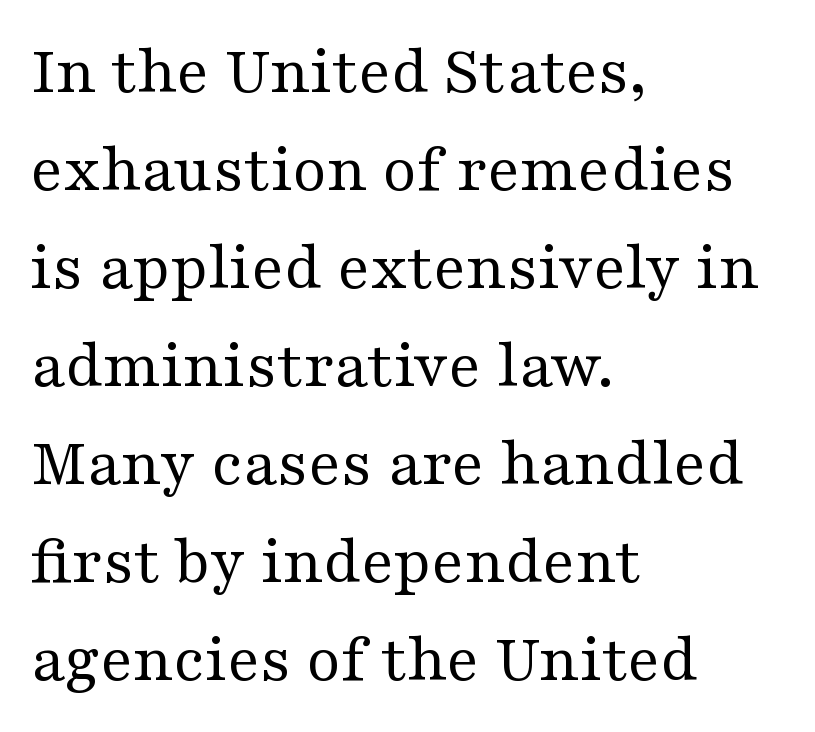
Q: Is the text bold? A: No.
Q: Is the text italic (slanted)? A: No, it is upright.
Q: Is the typeface a serif or a sans-serif typeface? A: Serif.
Q: Is the text underlined? A: No.
Q: How is the paragraph aligned? A: Left-aligned.
Q: Is the spacing between letters normal or unusually wide? A: Normal.
Q: Is the spacing between lines tight, normal or loose? A: Normal.
Q: Width (condensed, normal, or wide)? A: Wide.
Q: Stroke contrast? A: Medium.
Q: x-height? A: Medium.
Q: Monospaced? A: No.
